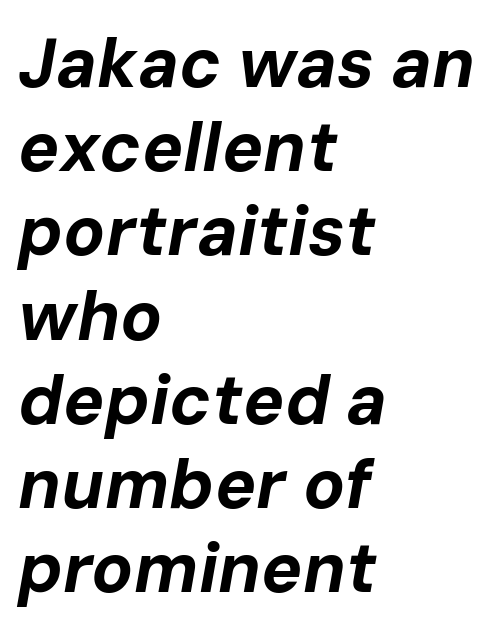
Q: Is the text bold? A: Yes.
Q: Is the text italic (slanted)? A: Yes, it leans right by about 10 degrees.
Q: Is the text underlined? A: No.
Q: How is the paragraph aligned? A: Left-aligned.
Q: Is the spacing between letters normal or unusually wide? A: Normal.
Q: Width (condensed, normal, or wide)? A: Normal.
Q: Stroke contrast? A: Low.
Q: x-height? A: Medium.
Q: Monospaced? A: No.
